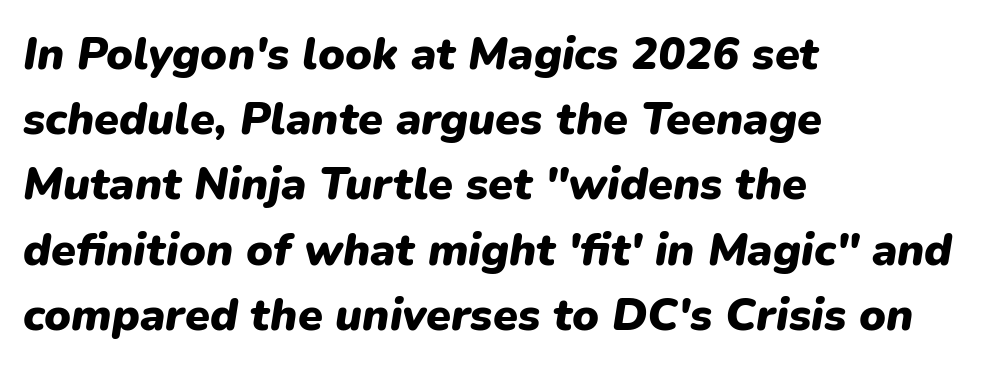
{"italic": "yes", "lean": "right", "slant_degrees": 9, "bold": "yes", "weight": "heavy", "width": "normal", "stroke_contrast": "low", "x_height": "medium", "monospaced": "no", "underline": "no", "align": "left", "line_spacing": "normal", "line_spacing_ratio": 1.45, "letter_spacing": "normal", "letter_spacing_em": 0.0, "glyph_px": 45}
